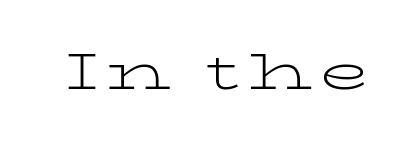
The image shows 51 px light, wide serif type, upright; set not underlined; low stroke contrast and a medium x-height.
